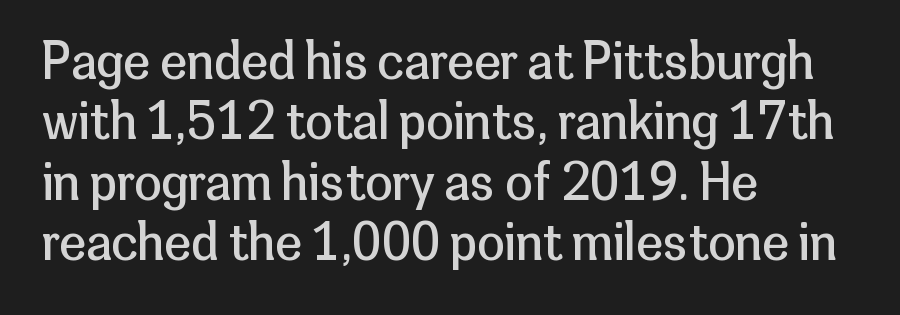
The image shows 49 px regular-weight sans-serif type, upright; set left-aligned, line spacing 1.23x, normal letter spacing, not underlined; low stroke contrast and a medium x-height.
